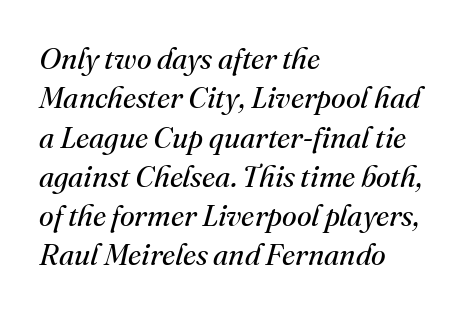
The image shows 30 px regular-weight serif type, italic (leaning right); set left-aligned, normal line spacing (1.31x), normal letter spacing, not underlined; medium stroke contrast and a small x-height.
